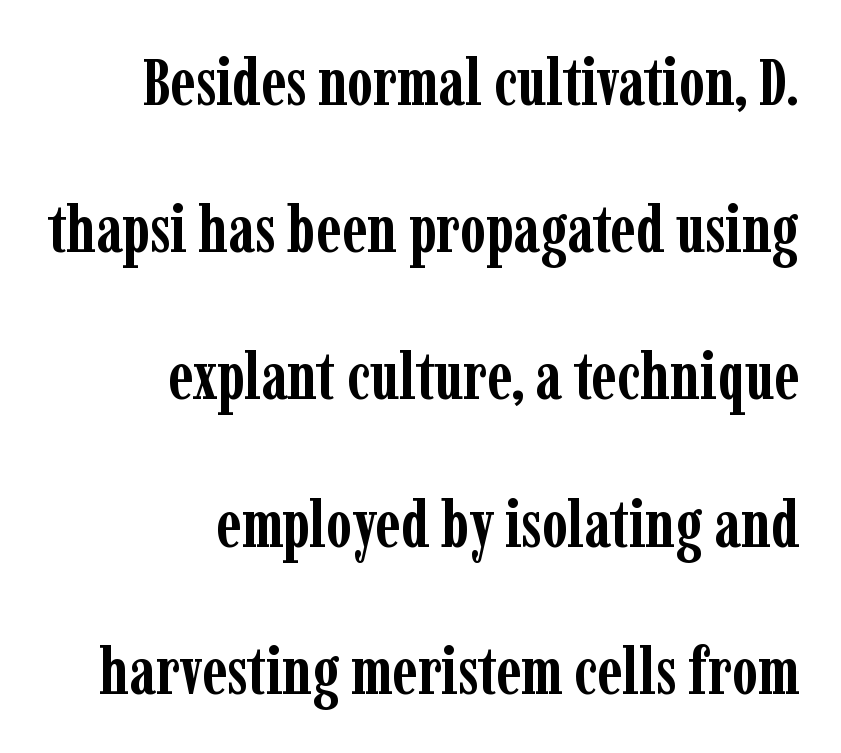
The image shows 66 px semibold, condensed serif type, upright; set right-aligned, loose line spacing (2.23x), normal letter spacing, not underlined; low stroke contrast and a medium x-height.
